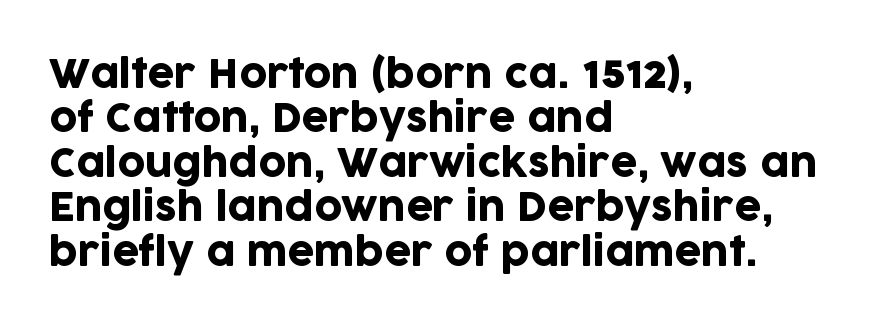
The image shows 38 px sans-serif type, upright; set left-aligned, line spacing 1.17x, normal letter spacing, not underlined; low stroke contrast and a large x-height.
